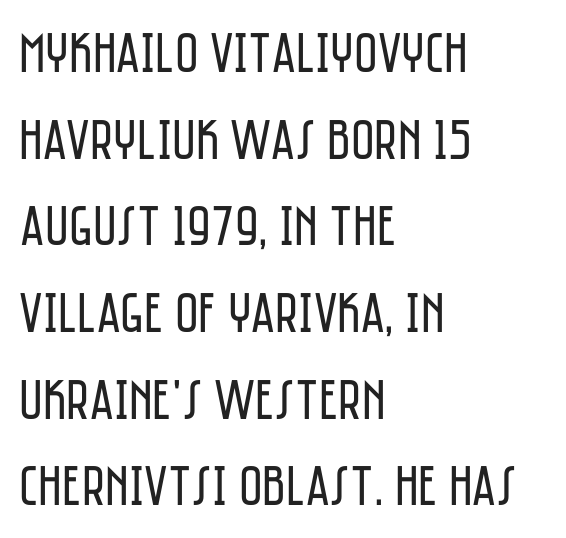
The image shows 57 px regular-weight, condensed sans-serif type, upright; set left-aligned, normal line spacing (1.52x), normal letter spacing, not underlined; low stroke contrast and a large x-height.
